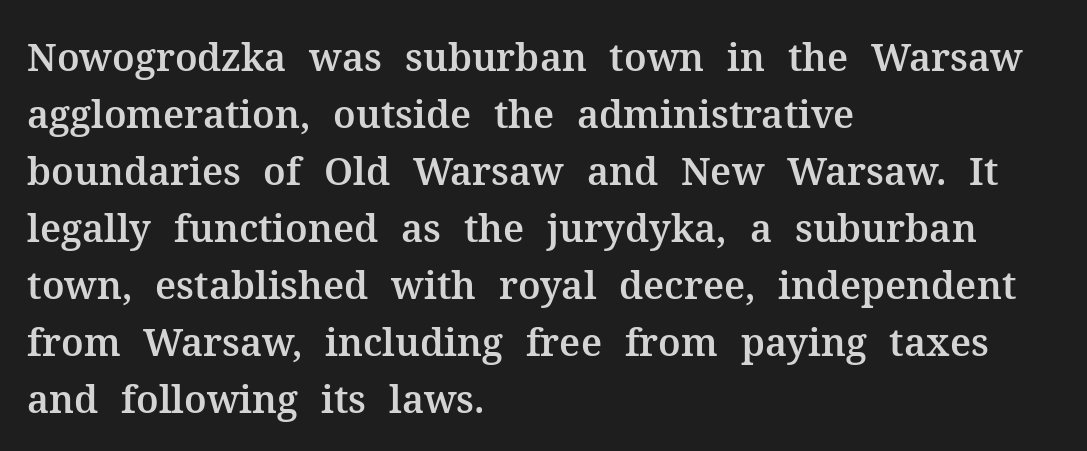
The image shows 38 px serif type, upright; set left-aligned, normal line spacing (1.5x), normal letter spacing, not underlined; medium stroke contrast and a medium x-height.
